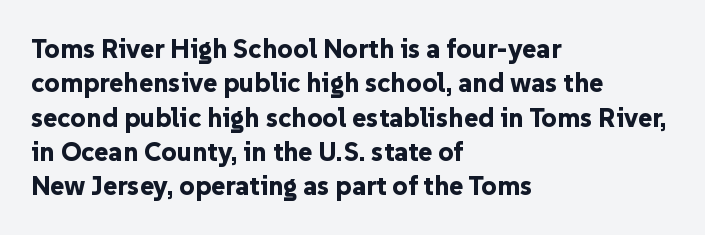
The image shows 27 px bold type, upright; set left-aligned, normal line spacing (1.27x), normal letter spacing, not underlined.
